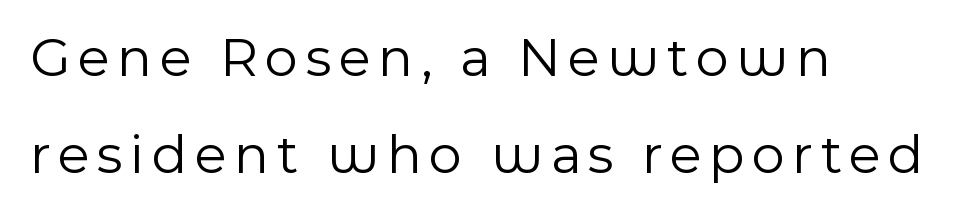
{"serif": "no", "italic": "no", "bold": "no", "weight": "light", "width": "normal", "x_height": "medium", "monospaced": "no", "underline": "no", "align": "left", "line_spacing": "normal", "line_spacing_ratio": 1.7, "glyph_px": 57}
